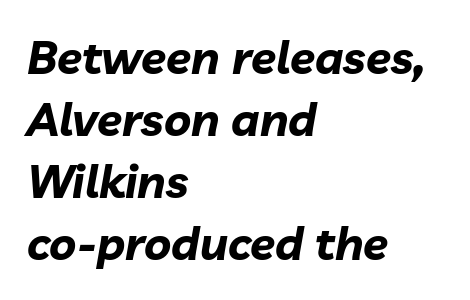
{"italic": "yes", "lean": "right", "slant_degrees": 10, "bold": "yes", "weight": "bold", "width": "normal", "stroke_contrast": "low", "x_height": "medium", "monospaced": "no", "underline": "no", "align": "left", "line_spacing": "normal", "line_spacing_ratio": 1.35, "letter_spacing": "normal", "letter_spacing_em": 0.0, "glyph_px": 46}
